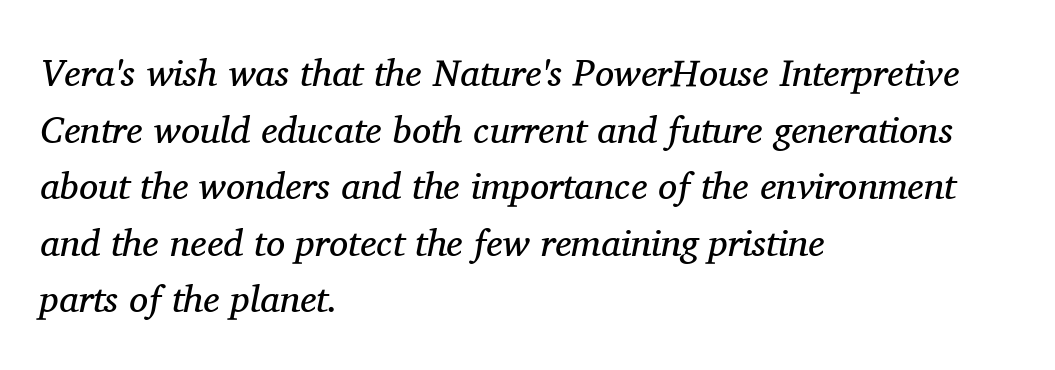
{"serif": "yes", "italic": "yes", "lean": "right", "slant_degrees": 11, "bold": "no", "weight": "regular", "width": "normal", "stroke_contrast": "medium", "x_height": "medium", "monospaced": "no", "underline": "no", "align": "left", "line_spacing": "normal", "line_spacing_ratio": 1.49, "letter_spacing": "normal", "letter_spacing_em": 0.0, "glyph_px": 38}
